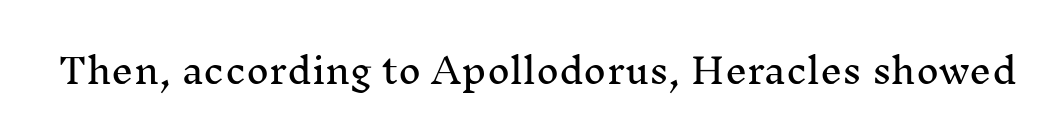
The passage shown has conventional tracking throughout. The glyphs are unaccompanied by any horizontal stroke below them. Proportional: the letters do not fall into vertical columns. This is serif lettering, the kind often seen in printed books. In terms of posture, this sample is upright.
